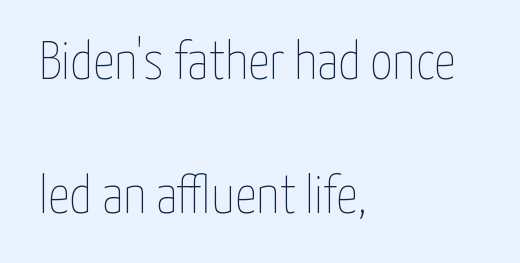
Q: Is the text bold? A: No.
Q: Is the text italic (slanted)? A: No, it is upright.
Q: Is the text underlined? A: No.
Q: How is the paragraph aligned? A: Left-aligned.
Q: Is the spacing between letters normal or unusually wide? A: Normal.
Q: Is the spacing between lines tight, normal or loose? A: Loose.
Q: Width (condensed, normal, or wide)? A: Condensed.
Q: Stroke contrast? A: Low.
Q: x-height? A: Medium.
Q: Monospaced? A: No.
